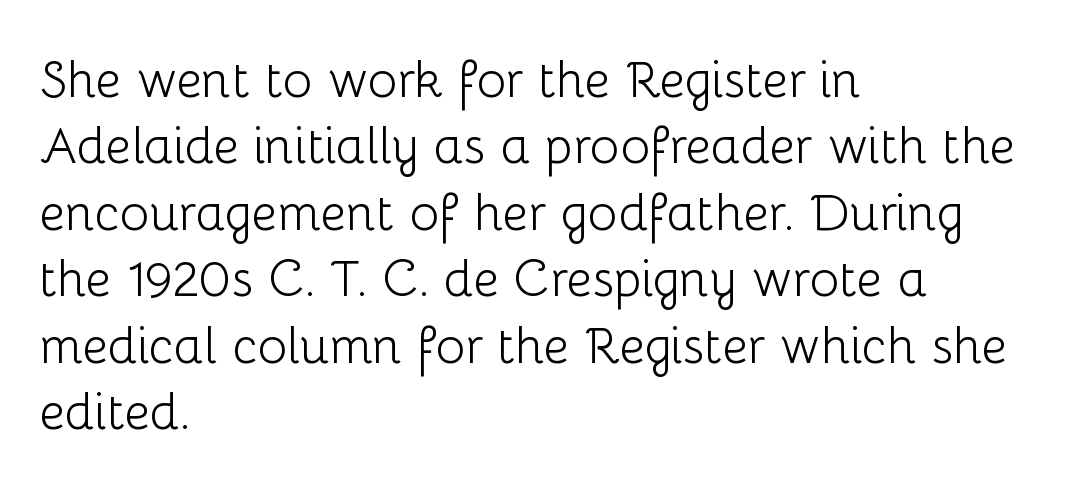
One glance says typical: line gaps are just what's usual. Honestly, there is no underline to notice here at all. Honestly, the letter spacing is just normal — you wouldn't notice it. Weight class: somewhere from thin through regular. Does the type have serifs? No, each stem ends abruptly.
